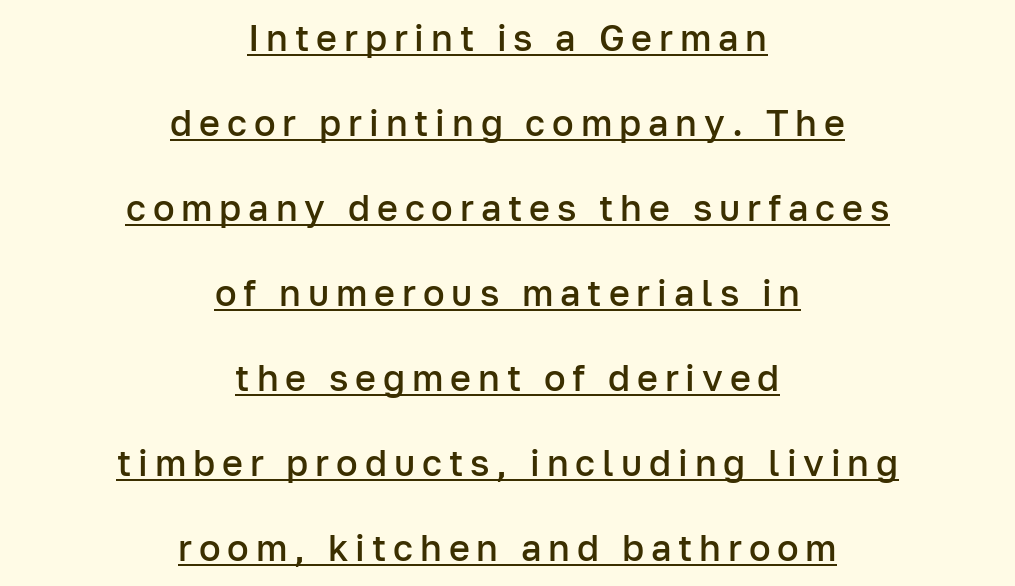
A semibold gives these letters moderate extra thickness, short of bold. Do the characters align in a grid? No, the font is proportional. A baseline rule has been typeset under these characters. No feet cap the strokes, marking this as sans-serif type.
